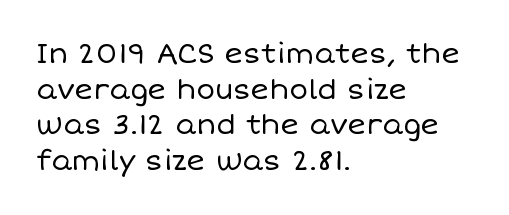
{"italic": "no", "bold": "no", "weight": "regular", "width": "normal", "stroke_contrast": "low", "x_height": "large", "monospaced": "no", "underline": "no", "align": "left", "line_spacing": "normal", "line_spacing_ratio": 1.27, "letter_spacing": "normal", "letter_spacing_em": 0.0, "glyph_px": 28}
